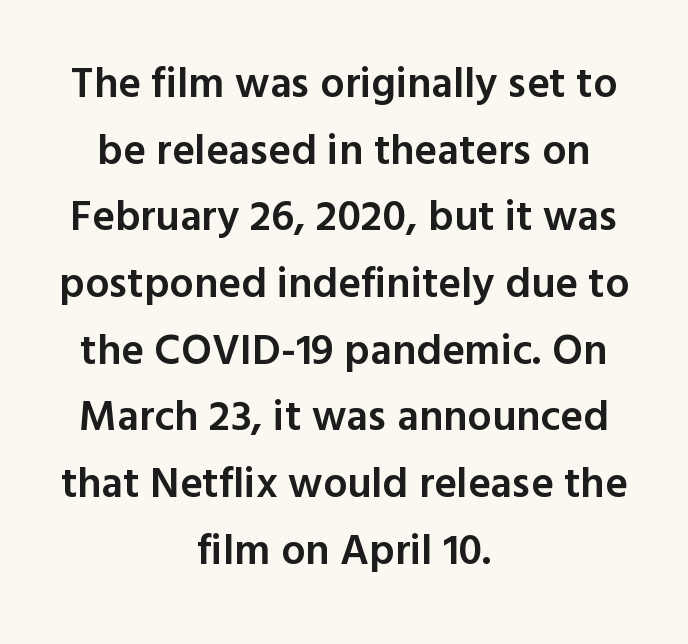
The image shows 43 px semibold sans-serif type, upright; set centered, normal line spacing (1.55x), normal letter spacing, not underlined; a medium x-height.
